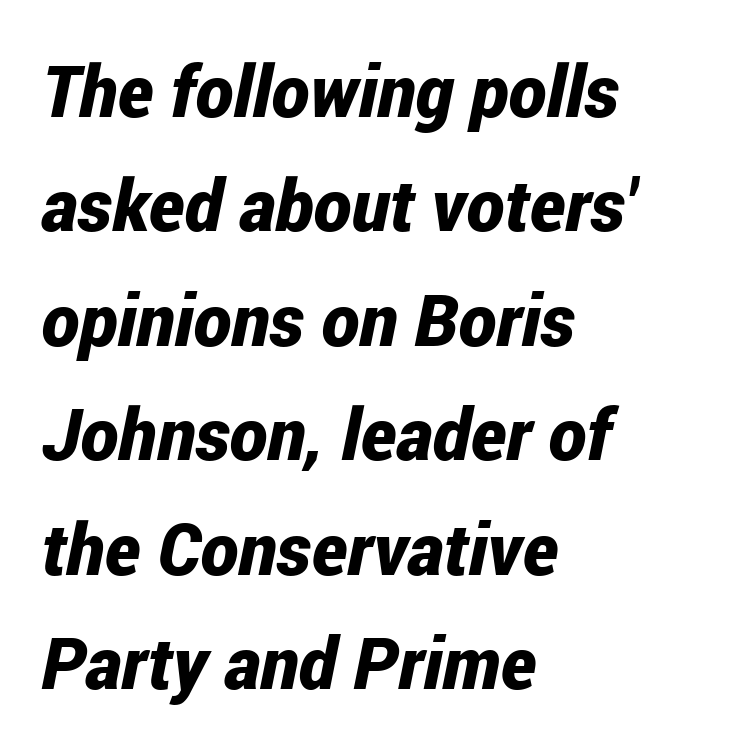
Q: Is the text bold? A: Yes.
Q: Is the text italic (slanted)? A: Yes, it leans right by about 12 degrees.
Q: Is the text underlined? A: No.
Q: How is the paragraph aligned? A: Left-aligned.
Q: Is the spacing between letters normal or unusually wide? A: Normal.
Q: Is the spacing between lines tight, normal or loose? A: Normal.
Q: Width (condensed, normal, or wide)? A: Condensed.
Q: Stroke contrast? A: Low.
Q: x-height? A: Medium.
Q: Monospaced? A: No.
